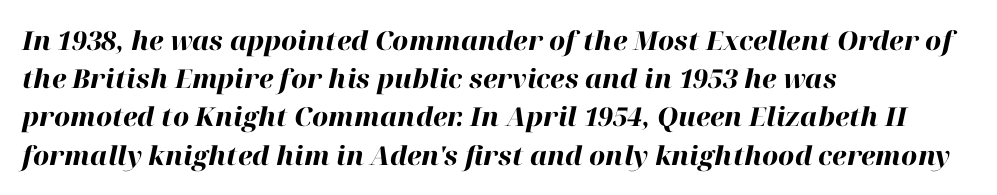
The image shows 26 px bold type, italic (leaning right); set left-aligned, normal line spacing (1.47x), normal letter spacing, not underlined.
